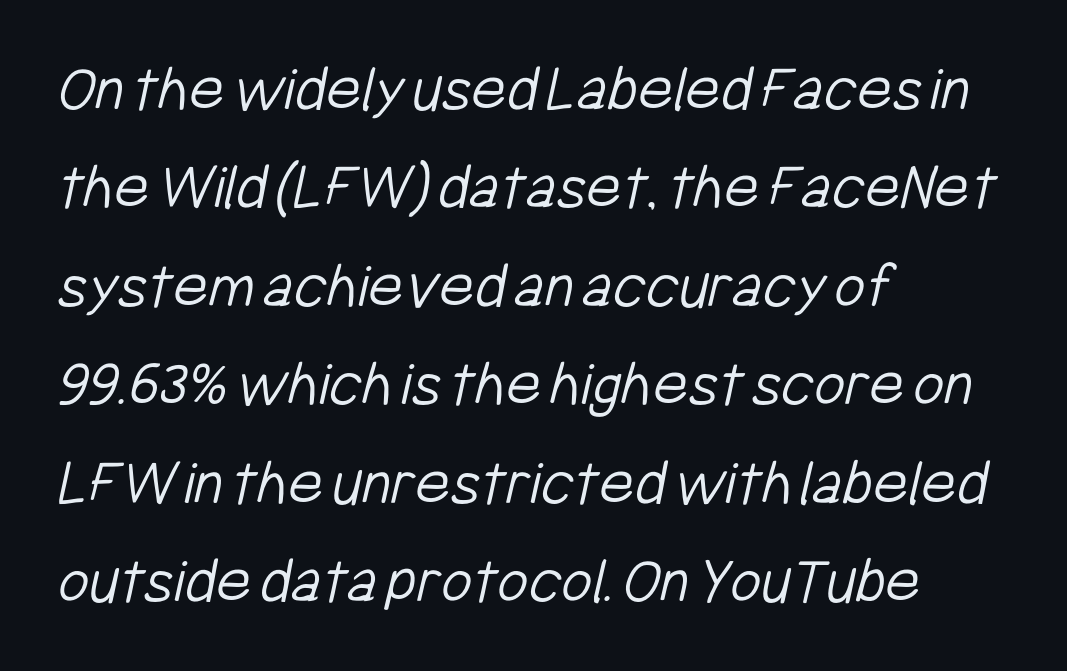
{"serif": "no", "bold": "no", "weight": "light", "width": "condensed", "stroke_contrast": "low", "x_height": "medium", "monospaced": "no", "underline": "no", "align": "left", "line_spacing": "normal", "line_spacing_ratio": 1.47, "letter_spacing": "normal", "letter_spacing_em": 0.0, "glyph_px": 67}
